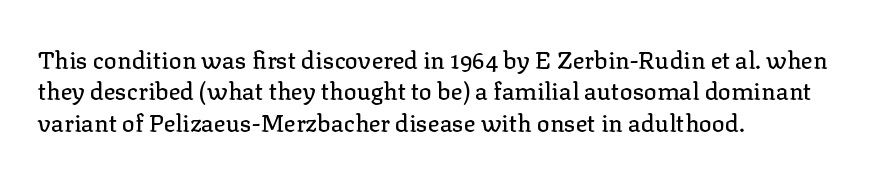
{"italic": "no", "underline": "no", "align": "left", "line_spacing": "normal", "line_spacing_ratio": 1.31, "letter_spacing": "normal", "letter_spacing_em": 0.0, "glyph_px": 24}
